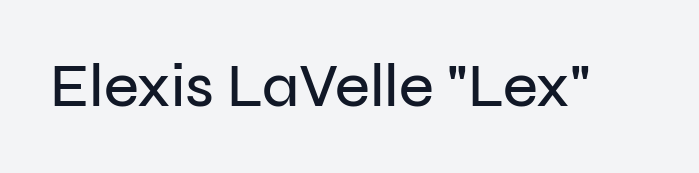
{"serif": "no", "italic": "no", "width": "normal", "stroke_contrast": "low", "x_height": "medium", "monospaced": "no", "underline": "no", "letter_spacing": "normal", "letter_spacing_em": 0.0, "glyph_px": 60}
